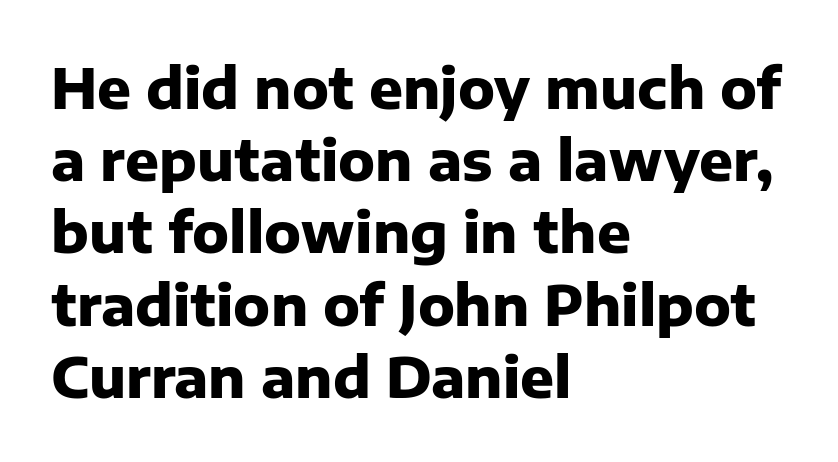
A sans-serif font was chosen for this passage. The rendering uses natural spacing where letterforms have individual widths. The lines sit at an ordinary, default distance from one another. Letters rest on an invisible, unmarked baseline. It's the straight-up-and-down kind of type.
